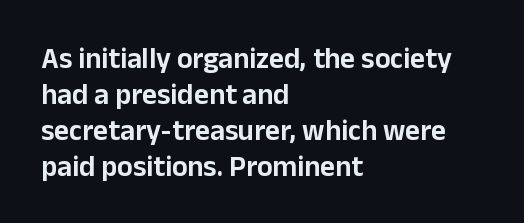
{"serif": "no", "italic": "no", "width": "normal", "stroke_contrast": "low", "x_height": "medium", "monospaced": "no", "underline": "no", "align": "left", "line_spacing_ratio": 1.24, "letter_spacing": "normal", "letter_spacing_em": 0.0, "glyph_px": 29}
